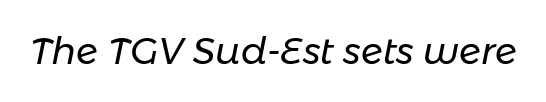
The passage shown has conventional tracking throughout. The passage shown is not underscored anywhere. Here the designer chose a conventional face with non-uniform glyph widths. Compared with a typical body face, this is equally light or lighter still.
